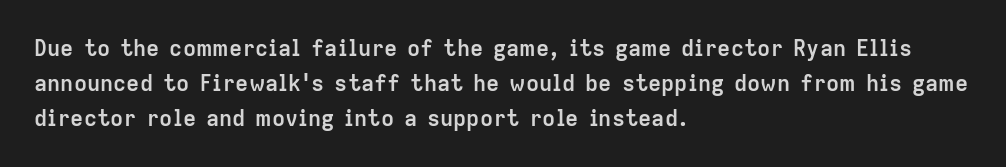
{"italic": "no", "bold": "yes", "underline": "no", "align": "left", "line_spacing": "normal", "line_spacing_ratio": 1.59, "letter_spacing": "normal", "letter_spacing_em": 0.0, "glyph_px": 22}
